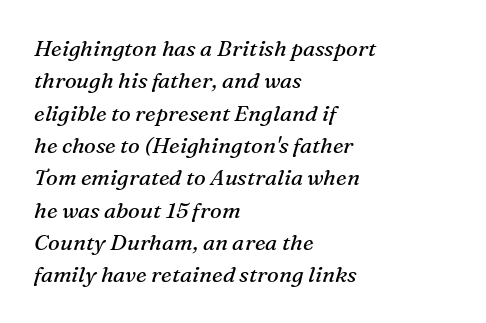
Q: Is the text bold? A: No.
Q: Is the text italic (slanted)? A: Yes, it leans right by about 16 degrees.
Q: Is the text underlined? A: No.
Q: How is the paragraph aligned? A: Left-aligned.
Q: Is the spacing between letters normal or unusually wide? A: Normal.
Q: Is the spacing between lines tight, normal or loose? A: Normal.
